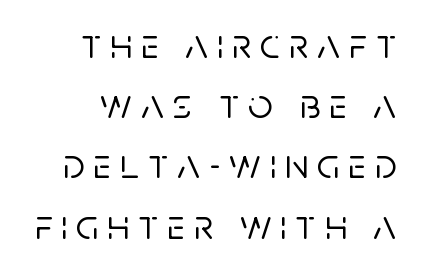
{"serif": "no", "italic": "no", "width": "normal", "stroke_contrast": "low", "x_height": "large", "monospaced": "no", "underline": "no", "line_spacing": "normal", "line_spacing_ratio": 1.4, "letter_spacing": "wide", "letter_spacing_em": 0.21, "glyph_px": 43}
